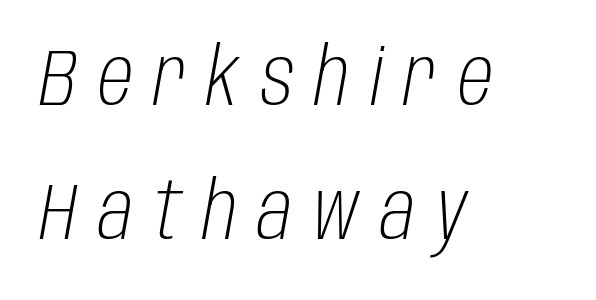
The image shows 80 px light, condensed type, italic (leaning right); set left-aligned, normal line spacing (1.67x), unusually wide letter spacing (+0.26 em), not underlined; low stroke contrast and a large x-height.
